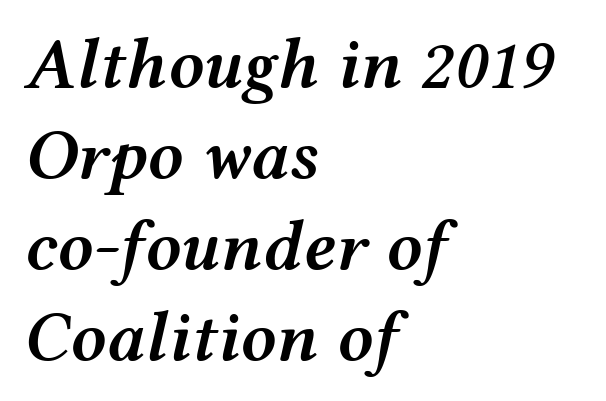
{"italic": "yes", "lean": "right", "slant_degrees": 12, "bold": "semi", "weight": "semibold", "width": "wide", "stroke_contrast": "medium", "x_height": "medium", "monospaced": "no", "underline": "no", "align": "left", "line_spacing": "normal", "line_spacing_ratio": 1.28, "letter_spacing": "normal", "letter_spacing_em": 0.0, "glyph_px": 71}
